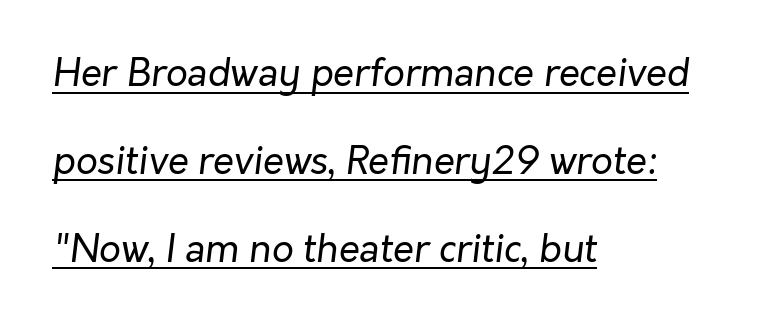
The image shows 38 px regular-weight type, italic (leaning right); set left-aligned, loose line spacing (2.31x), normal letter spacing, underlined; low stroke contrast and a medium x-height.
